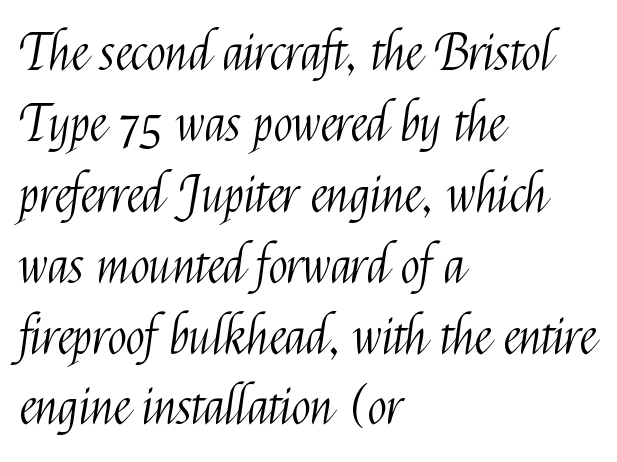
{"serif": "no", "bold": "no", "weight": "light", "width": "condensed", "stroke_contrast": "medium", "x_height": "medium", "monospaced": "no", "underline": "no", "align": "left", "line_spacing": "normal", "line_spacing_ratio": 1.39, "letter_spacing": "normal", "letter_spacing_em": 0.0, "glyph_px": 51}
